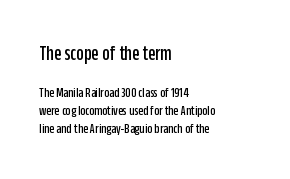
The image shows 21 px text type, upright; set left-aligned, normal line spacing (1.3x), normal letter spacing, not underlined; the first (top) block is 1.5x larger.
